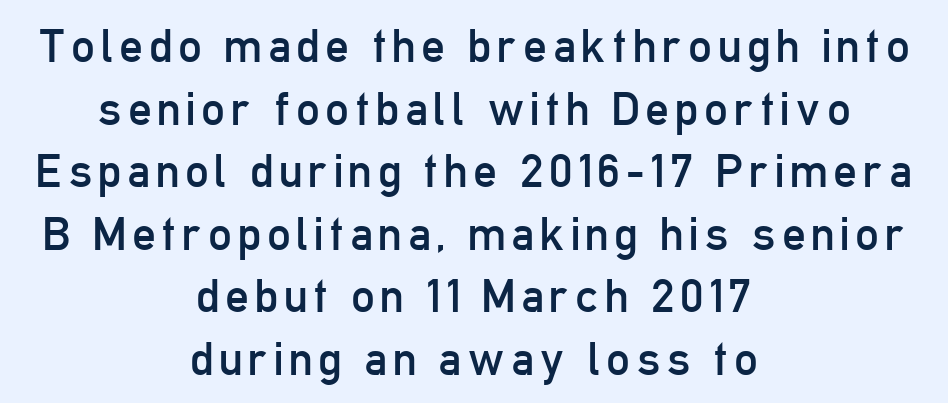
{"serif": "no", "italic": "no", "bold": "no", "weight": "regular", "width": "condensed", "stroke_contrast": "low", "x_height": "medium", "monospaced": "no", "underline": "no", "align": "center", "line_spacing": "normal", "line_spacing_ratio": 1.33, "glyph_px": 47}
